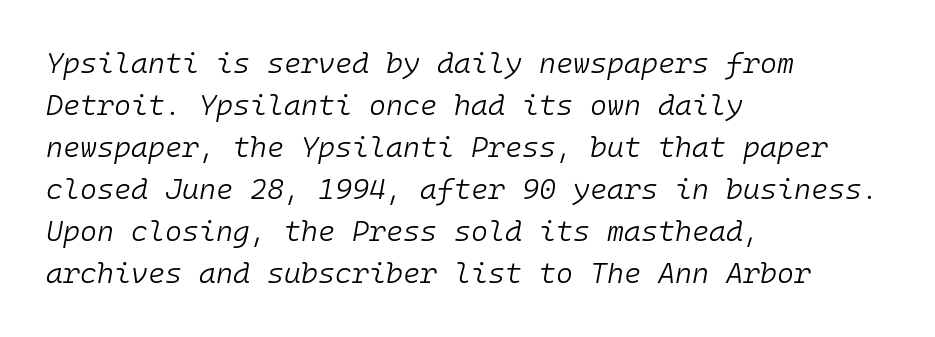
The image shows 29 px light type, italic (leaning right), monospaced; set left-aligned, normal line spacing (1.45x), normal letter spacing, not underlined; low stroke contrast and a medium x-height.
